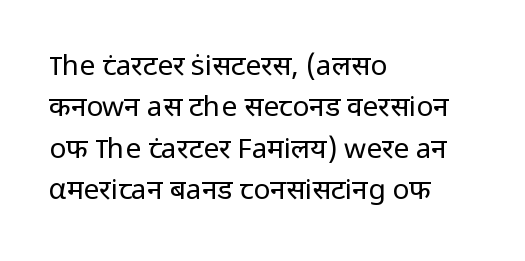
Q: Is the text bold? A: No.
Q: Is the text italic (slanted)? A: No, it is upright.
Q: Is the typeface a serif or a sans-serif typeface? A: Sans-serif.
Q: Is the text underlined? A: No.
Q: How is the paragraph aligned? A: Left-aligned.
Q: Is the spacing between letters normal or unusually wide? A: Normal.
Q: Is the spacing between lines tight, normal or loose? A: Normal.
Q: Width (condensed, normal, or wide)? A: Normal.
Q: Stroke contrast? A: Low.
Q: x-height? A: Medium.
Q: Monospaced? A: No.
